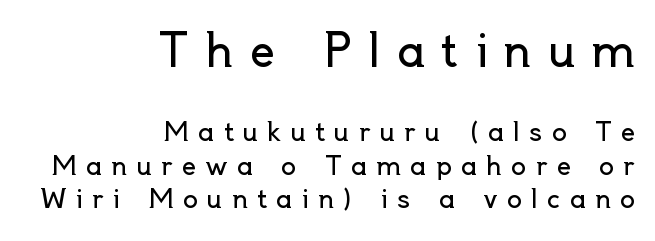
The passage shown has open, widely tracked lettering throughout. The zone under the glyphs is completely vacant. Observe the absence of serifs on each vertical stroke in this sample. A typesetter would call this leading conventional body-copy spacing.
